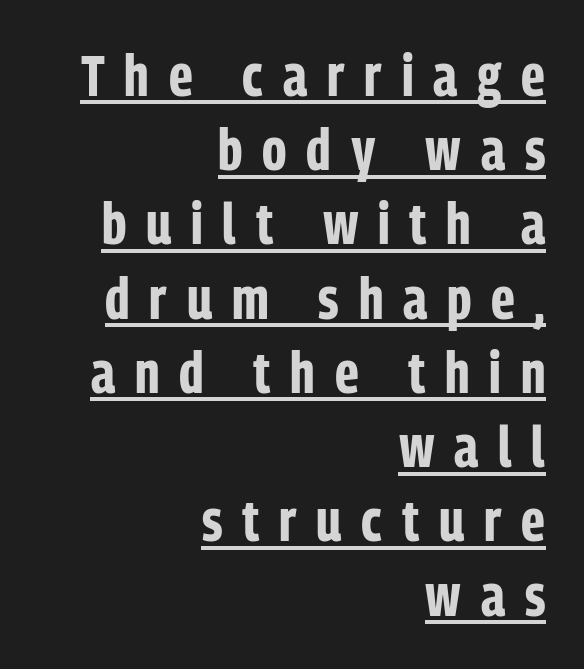
The image shows 58 px bold, condensed sans-serif type, upright; set right-aligned, normal line spacing (1.28x), unusually wide letter spacing (+0.34 em), underlined; low stroke contrast and a medium x-height.
